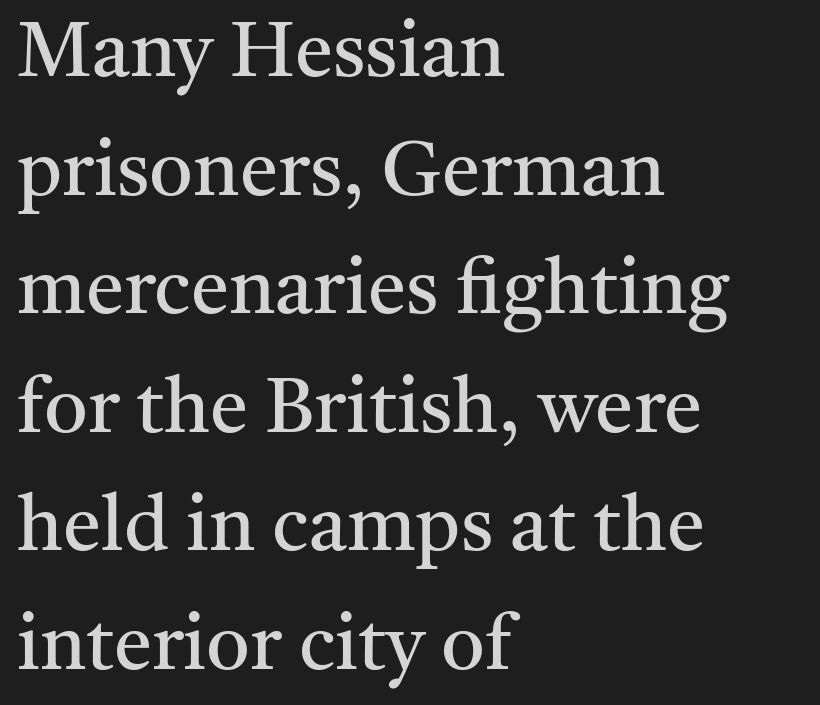
The image shows 77 px regular-weight serif type, upright; set left-aligned, normal line spacing (1.54x), normal letter spacing, not underlined; medium stroke contrast and a medium x-height.
